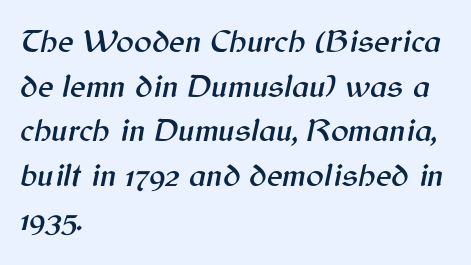
{"italic": "yes", "lean": "right", "slant_degrees": 12, "width": "normal", "stroke_contrast": "medium", "x_height": "medium", "monospaced": "no", "underline": "no", "align": "left", "line_spacing": "normal", "line_spacing_ratio": 1.35, "letter_spacing": "normal", "letter_spacing_em": 0.0, "glyph_px": 33}
